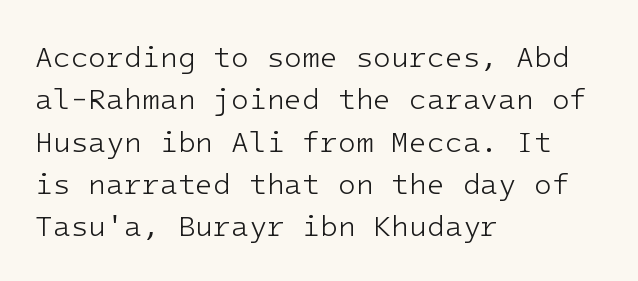
A light-to-regular cut is what we see here. Nobody drew a line under any word here. If you drew a line through each stem, it would be perfectly vertical. Compared with typical paragraphs, the rows here are spaced about the same.
